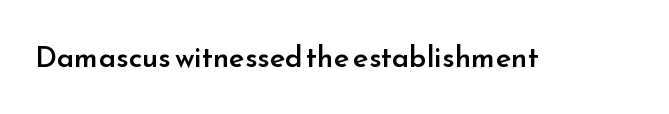
The image shows 29 px semibold sans-serif type, upright; set normal letter spacing, not underlined; low stroke contrast and a small x-height.
